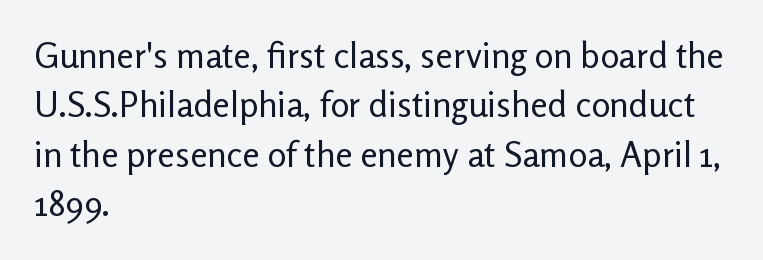
{"serif": "no", "italic": "no", "bold": "no", "weight": "regular", "width": "normal", "stroke_contrast": "low", "x_height": "medium", "monospaced": "no", "underline": "no", "align": "left", "line_spacing": "normal", "line_spacing_ratio": 1.41, "letter_spacing": "normal", "letter_spacing_em": 0.0, "glyph_px": 35}
